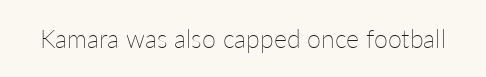
The rendering keeps characters at their native spacing. The font sits on the lighter half of the weight spectrum, regular included. Quick note: underline off. Is there any slant? The stems are plumb.
